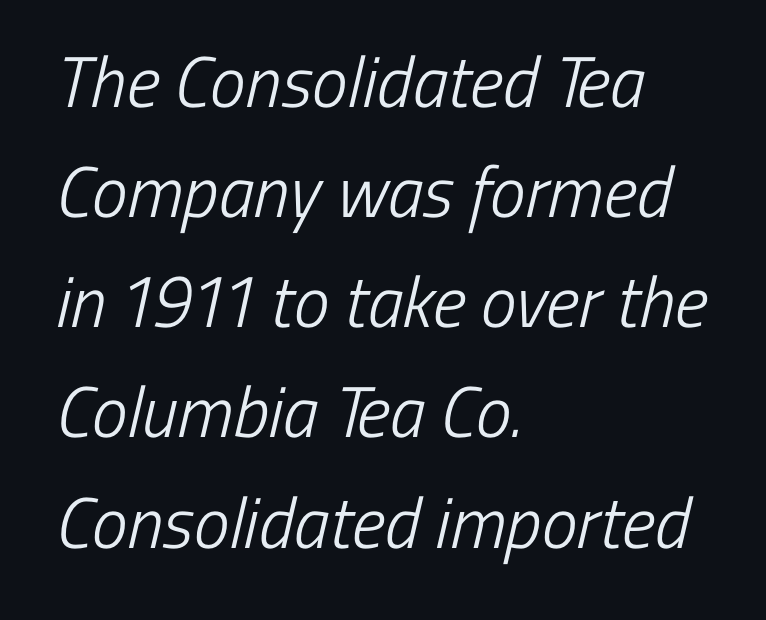
A student would call this left alignment; a typographer would say flush left, rag right. No heavy texture on the line: the type isn't bold. The zone under the glyphs is completely vacant. Regular leading. A typesetter would label this face a sans. Look at the tracking — it's just the regular setting, nothing added.
